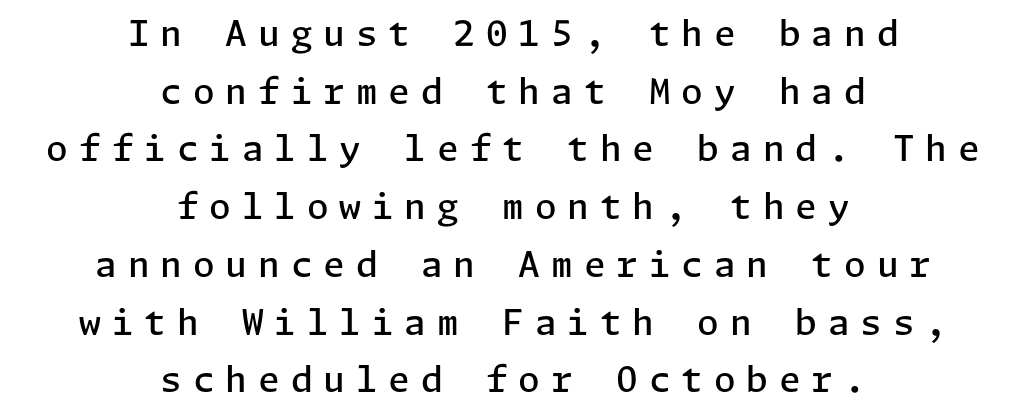
Q: Is the text bold? A: Semi-bold.
Q: Is the text italic (slanted)? A: No, it is upright.
Q: Is the typeface a serif or a sans-serif typeface? A: Sans-serif.
Q: Is the text underlined? A: No.
Q: How is the paragraph aligned? A: Centered.
Q: Is the spacing between letters normal or unusually wide? A: Unusually wide.
Q: Is the spacing between lines tight, normal or loose? A: Normal.
Q: Width (condensed, normal, or wide)? A: Normal.
Q: Stroke contrast? A: Low.
Q: x-height? A: Medium.
